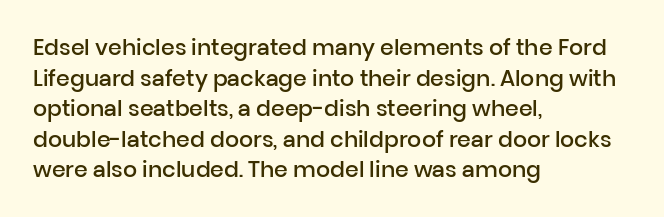
The image shows 22 px text type, upright; set left-aligned, normal line spacing (1.39x), normal letter spacing, not underlined.
